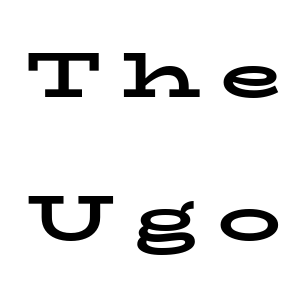
Does the weight exceed regular? Yes, all the way to bold. The font family rendered here belongs to the serif group. The designer dialed line spacing up above the default. The passage shown has open, widely tracked lettering throughout. Letters rest on an invisible, unmarked baseline. A typesetter would mark this as roman, not italic.
